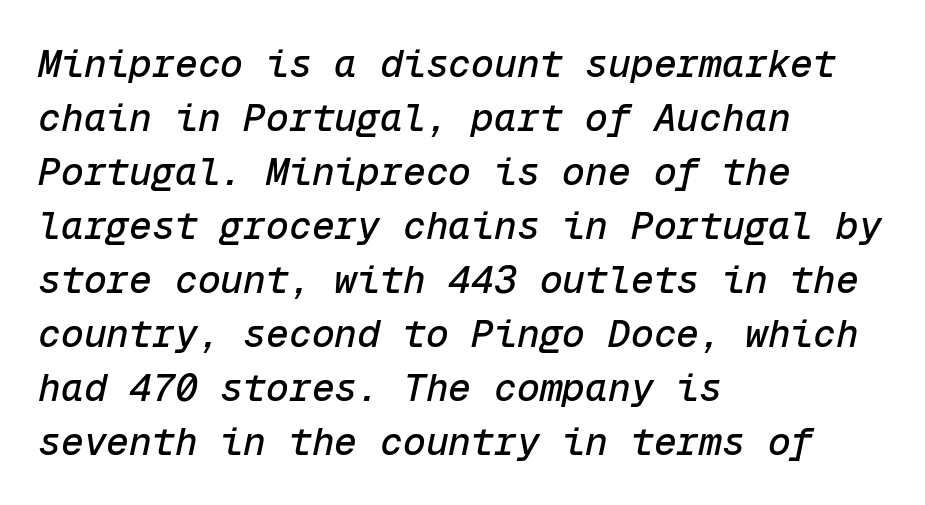
If you measured baseline to baseline, you'd find a middling distance. The compositor pushed each line to the left boundary. Default kerning and tracking; the words read as compact shapes. The face used here is monospaced, like something from a code editor. These lines were composed using italics.
